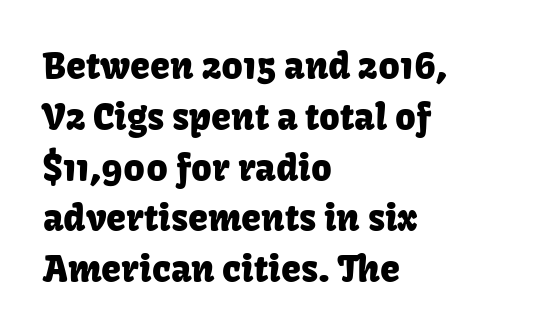
The image shows 36 px sans-serif type, upright; set left-aligned, normal line spacing (1.41x), normal letter spacing, not underlined; low stroke contrast and a medium x-height.
